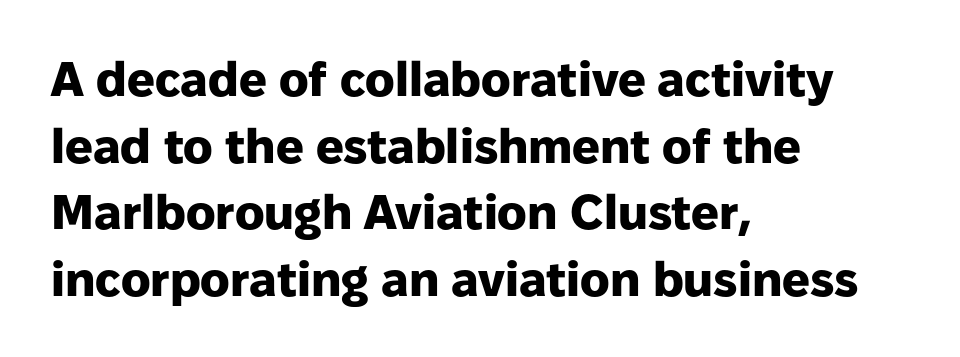
The image shows 49 px heavy sans-serif type, upright; set left-aligned, normal line spacing (1.36x), normal letter spacing, not underlined; low stroke contrast and a medium x-height.
